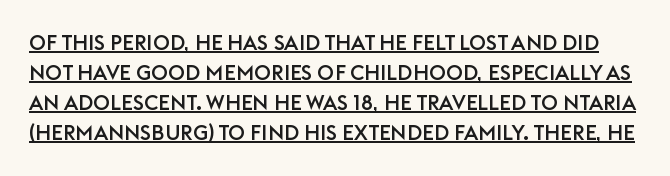
The image shows 21 px text type, upright; set normal line spacing (1.43x), normal letter spacing, underlined.
